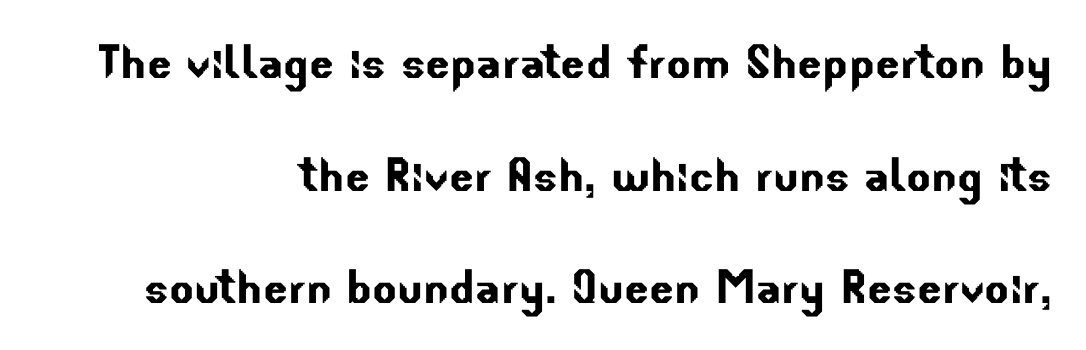
The image shows 58 px sans-serif type; set right-aligned, loose line spacing (1.94x), normal letter spacing, not underlined; low stroke contrast and a small x-height.
